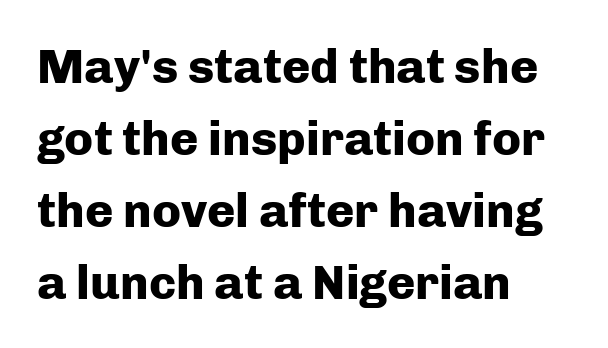
{"serif": "no", "italic": "no", "bold": "yes", "weight": "heavy", "width": "normal", "stroke_contrast": "low", "x_height": "medium", "monospaced": "no", "underline": "no", "align": "left", "line_spacing": "normal", "line_spacing_ratio": 1.5, "letter_spacing": "normal", "letter_spacing_em": 0.0, "glyph_px": 48}
